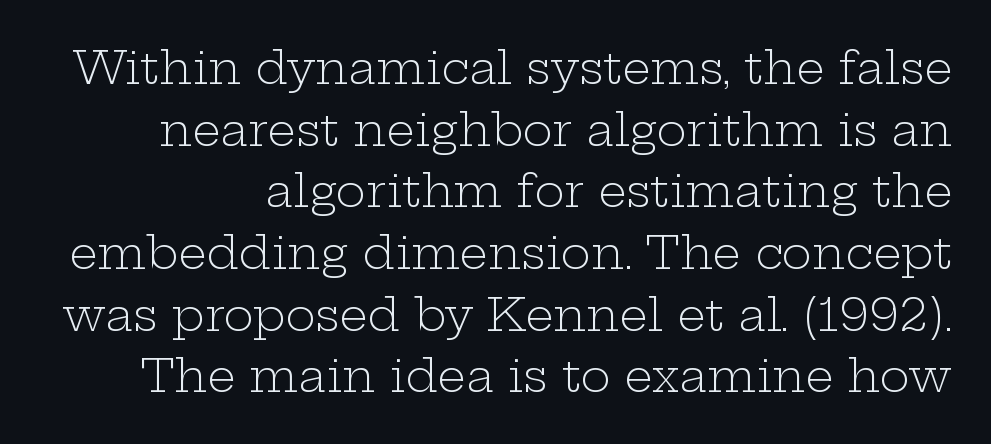
{"serif": "yes", "italic": "no", "bold": "no", "weight": "light", "width": "wide", "stroke_contrast": "low", "x_height": "medium", "monospaced": "no", "underline": "no", "line_spacing": "normal", "line_spacing_ratio": 1.37, "letter_spacing": "normal", "letter_spacing_em": 0.0, "glyph_px": 45}
